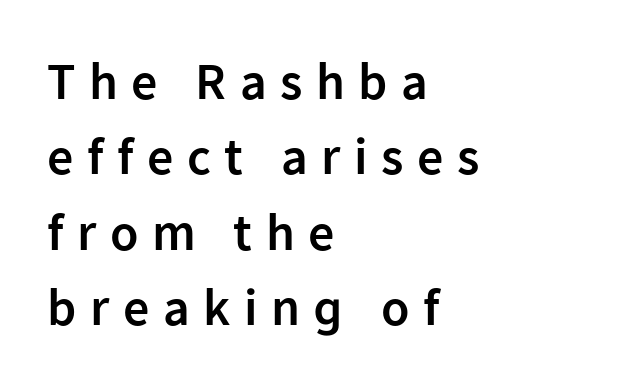
This sample uses expanded letter spacing, leaving extra air between glyphs. The sample has been set in demibold, a notch under bold. Style check: upright. The text block is weighted toward the left margin, trailing off unevenly rightward. Here the designer chose a conventional face with non-uniform glyph widths.
